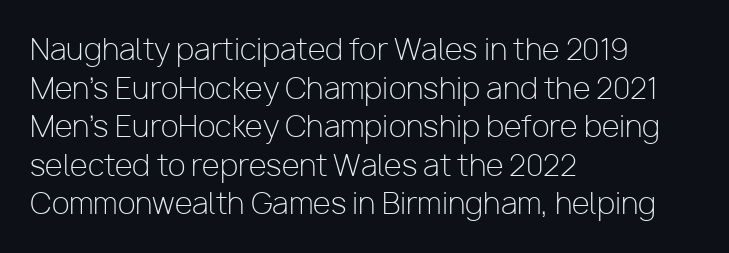
Leading matches the norm, producing a regular column. No chunkiness to these letters — they're not bold. Style check: upright. The rendering uses natural spacing where letterforms have individual widths.
